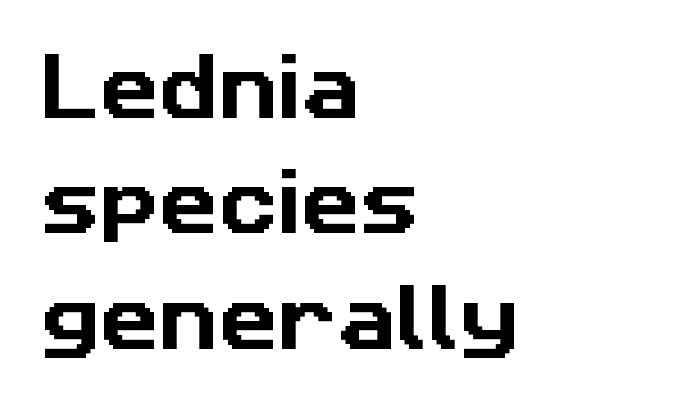
The paragraph shown leans on its left margin. Tracking here is standard; glyphs follow each other at the usual distance. Leading matches the norm, producing a regular column. Grotesque or geometric, the face here clearly has no serifs.
